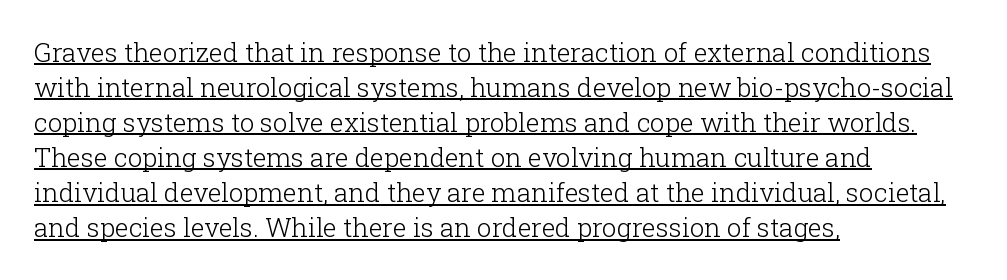
Q: Is the text bold? A: No.
Q: Is the text italic (slanted)? A: No, it is upright.
Q: Is the text underlined? A: Yes.
Q: How is the paragraph aligned? A: Left-aligned.
Q: Is the spacing between letters normal or unusually wide? A: Normal.
Q: Is the spacing between lines tight, normal or loose? A: Normal.
